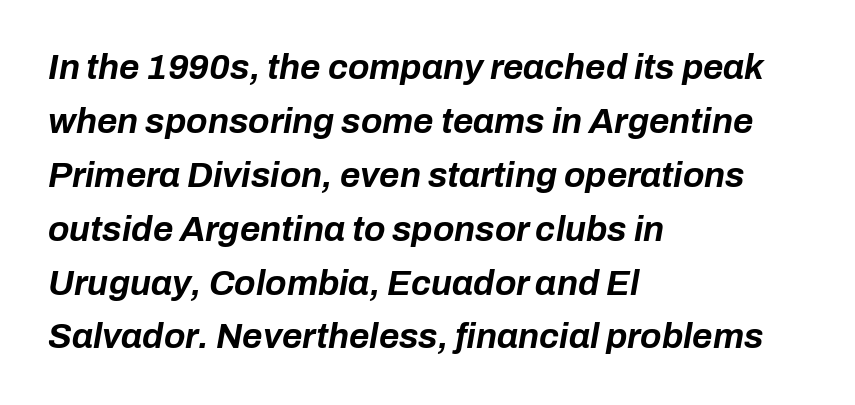
{"italic": "yes", "lean": "right", "slant_degrees": 10, "bold": "yes", "weight": "bold", "width": "normal", "stroke_contrast": "low", "x_height": "medium", "monospaced": "no", "underline": "no", "align": "left", "line_spacing": "normal", "line_spacing_ratio": 1.54, "letter_spacing": "normal", "letter_spacing_em": 0.0, "glyph_px": 35}
